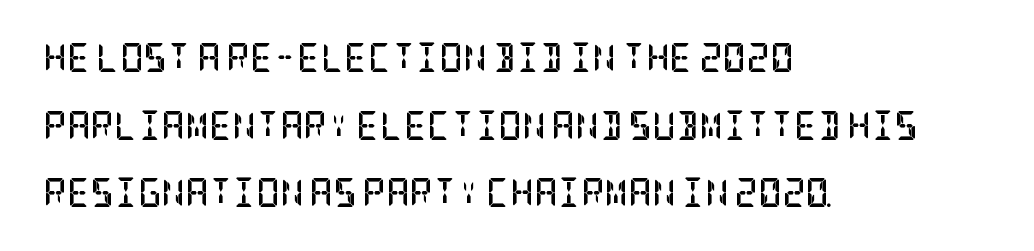
The image shows 29 px semibold, condensed serif type, upright; set left-aligned, loose line spacing (2.33x), normal letter spacing, not underlined; low stroke contrast and a large x-height.
